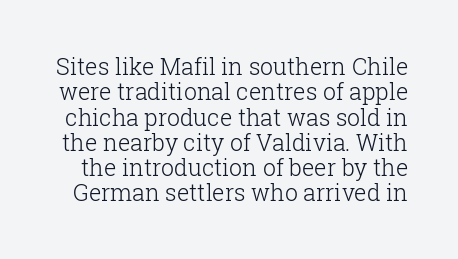
Q: Is the text bold? A: No.
Q: Is the text italic (slanted)? A: No, it is upright.
Q: Is the text underlined? A: No.
Q: Is the spacing between letters normal or unusually wide? A: Normal.
Q: Is the spacing between lines tight, normal or loose? A: Tight.
